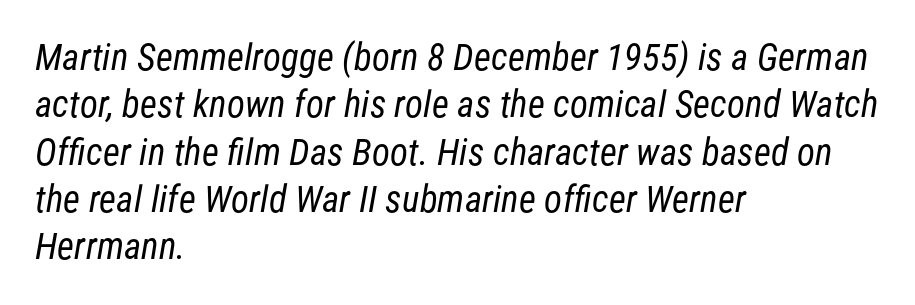
The image shows 37 px regular-weight, condensed sans-serif type; set left-aligned, normal line spacing (1.28x), normal letter spacing, not underlined; low stroke contrast and a medium x-height.
